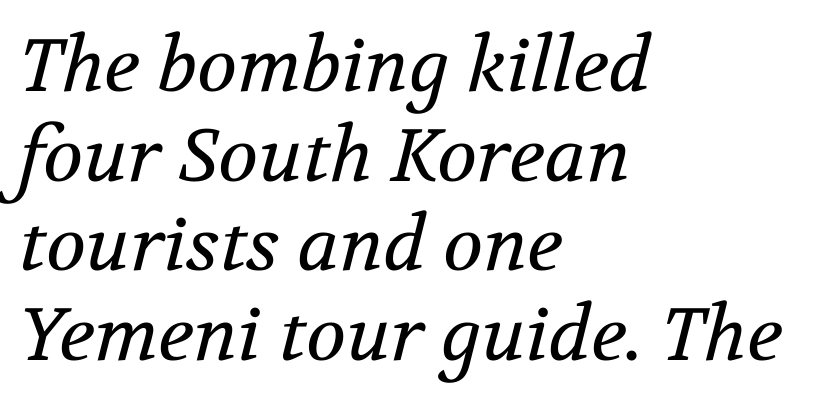
The whole block is typeset with a tilt. The area under the type is left untouched. Proportional: the letters do not fall into vertical columns. Line beginnings align vertically; line endings do not. Tracking value appears to be zero — textbook default spacing.
